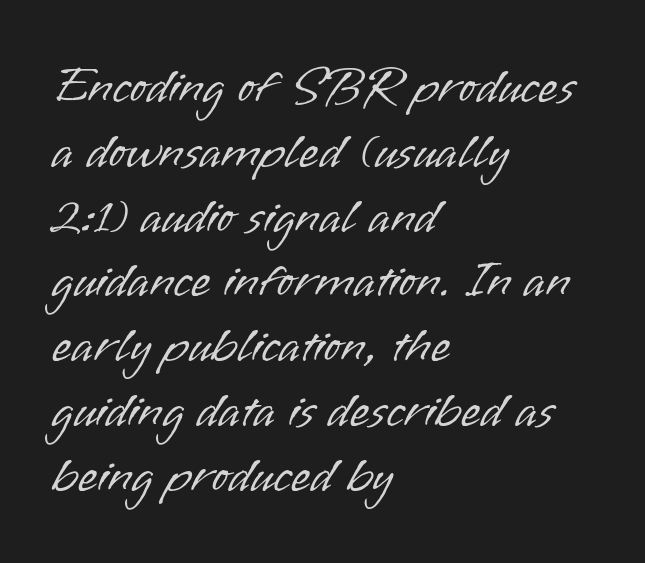
{"serif": "no", "bold": "no", "weight": "light", "width": "normal", "stroke_contrast": "low", "x_height": "small", "monospaced": "no", "underline": "no", "align": "left", "line_spacing": "normal", "line_spacing_ratio": 1.27, "letter_spacing": "normal", "letter_spacing_em": 0.0, "glyph_px": 51}
